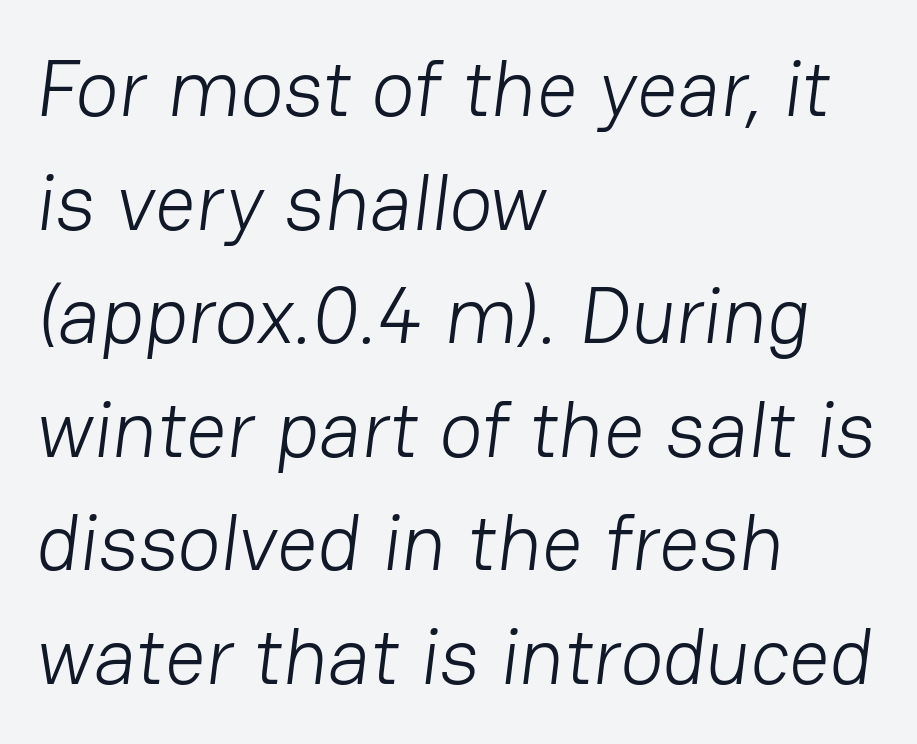
The image shows 80 px light sans-serif type; set left-aligned, normal line spacing (1.42x), normal letter spacing, not underlined; low stroke contrast and a medium x-height.
